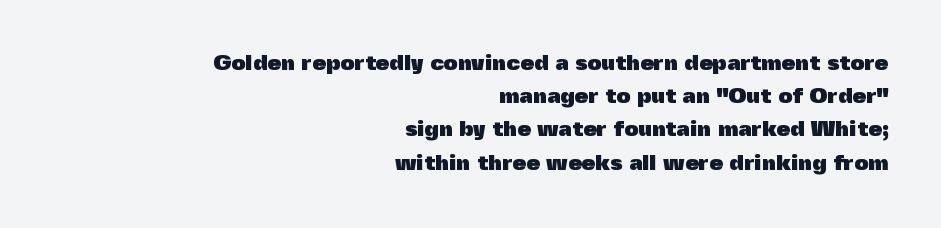
In terms of leading, this rendering sits right in the middle. What stands out about the letter spacing? Nothing — it is the standard amount. The passage shown is emphatically bold. Where is the straight margin? On the right. Anything drawn beneath the words? Only blank space.
